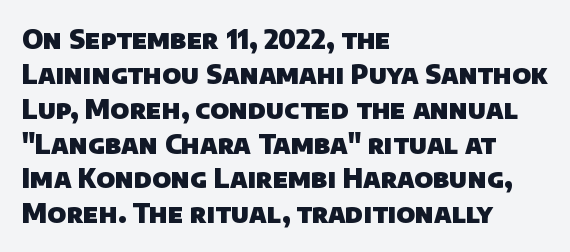
Honestly, there is no underline to notice here at all. Every letter is thick-stroked: bold, no question. Horizontal bands of white between lines are of average thickness. The typesetter chose a ragged-right arrangement here. Honestly, the letter spacing is just normal — you wouldn't notice it.
